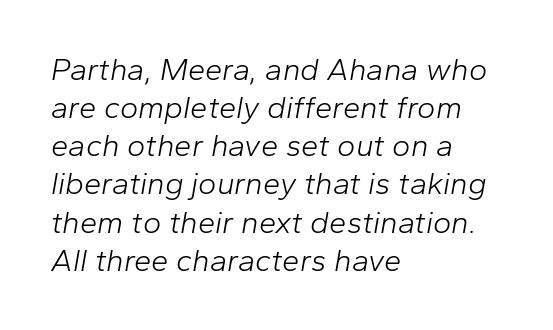
The image shows 31 px light type, italic (leaning right); set left-aligned, line spacing 1.23x, normal letter spacing, not underlined; low stroke contrast and a medium x-height.
